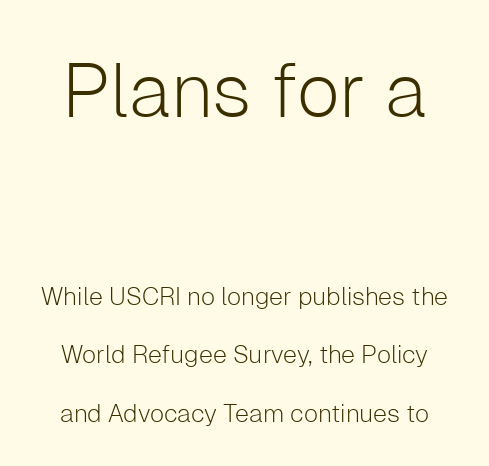
The specimen reads as upright at a glance. The letters carry no serifs — their stems end cleanly without finishing strokes. The upper block of text is set noticeably larger than the block beneath it. Looks like regular typesetting: each glyph gets only the width it needs. The passage shown is not underscored anywhere. Words appear dense and cohesive because spacing is normal.
